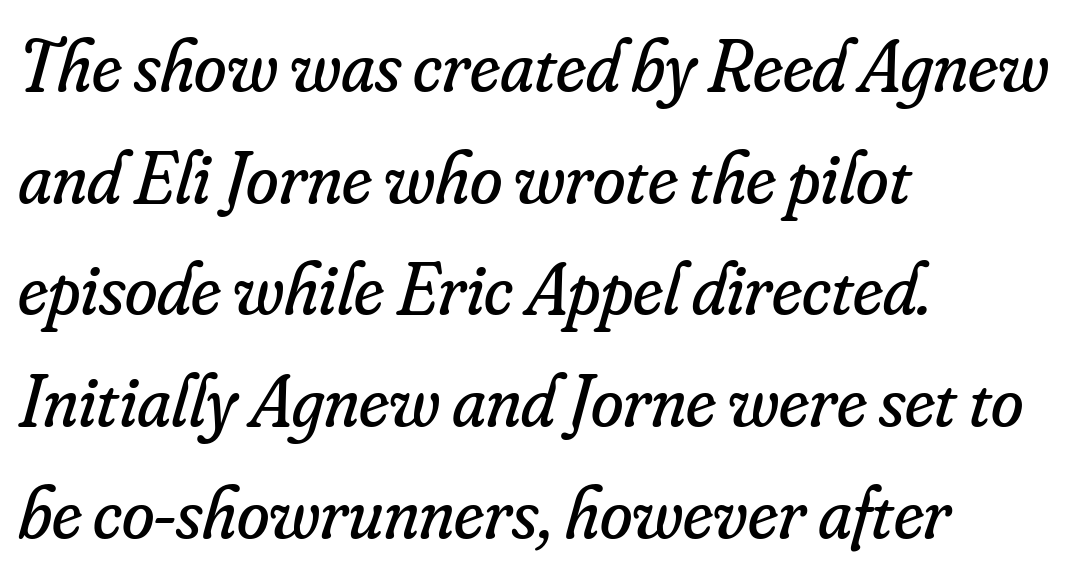
{"serif": "yes", "italic": "yes", "lean": "right", "slant_degrees": 16, "bold": "no", "weight": "regular", "width": "normal", "stroke_contrast": "low", "x_height": "small", "monospaced": "no", "underline": "no", "align": "left", "line_spacing": "normal", "line_spacing_ratio": 1.51, "letter_spacing": "normal", "letter_spacing_em": 0.0, "glyph_px": 74}
